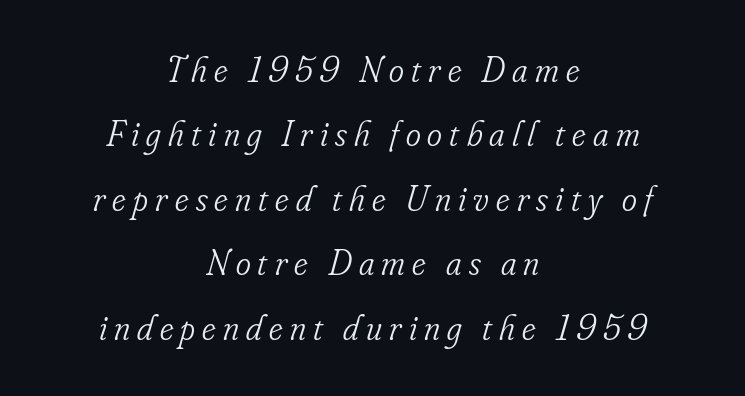
The image shows 36 px light, condensed serif type, italic (leaning right); set centered, line spacing 1.79x, unusually wide letter spacing (+0.2 em), not underlined; low stroke contrast and a small x-height.
